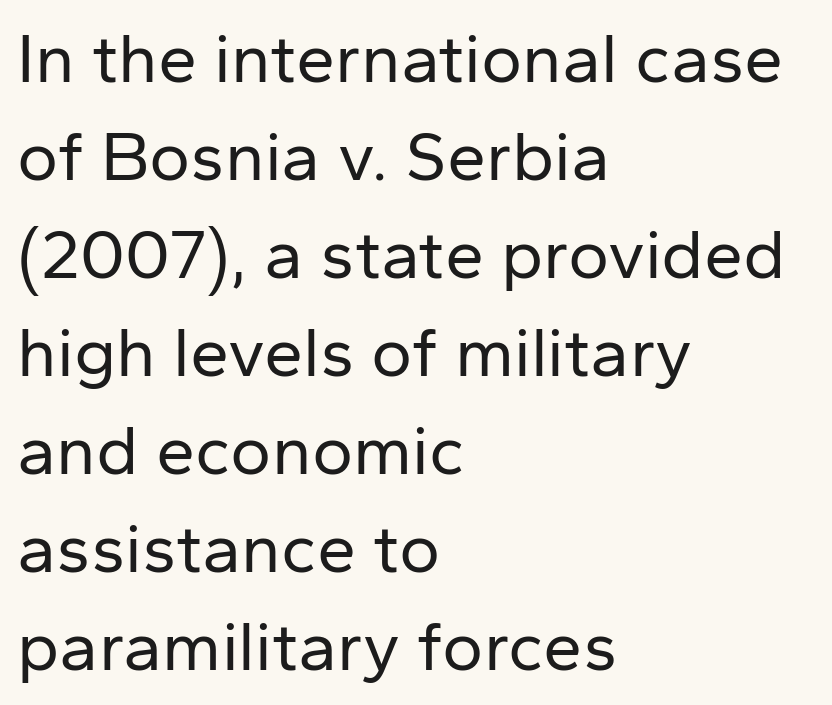
Q: Is the text bold? A: No.
Q: Is the text italic (slanted)? A: No, it is upright.
Q: Is the typeface a serif or a sans-serif typeface? A: Sans-serif.
Q: Is the text underlined? A: No.
Q: How is the paragraph aligned? A: Left-aligned.
Q: Is the spacing between letters normal or unusually wide? A: Normal.
Q: Is the spacing between lines tight, normal or loose? A: Normal.
Q: Width (condensed, normal, or wide)? A: Normal.
Q: Stroke contrast? A: Low.
Q: x-height? A: Medium.
Q: Monospaced? A: No.
